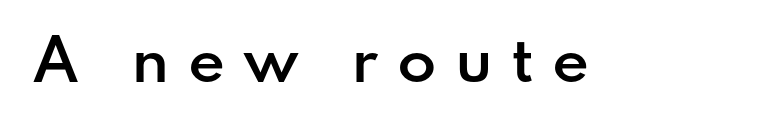
The line texture is sparse and dotted thanks to wide tracking. Underlining? Definitely not there. Do the letters lean? They stand straight. The font is running at a semibold setting, under full bold. Looks like regular typesetting: each glyph gets only the width it needs.
